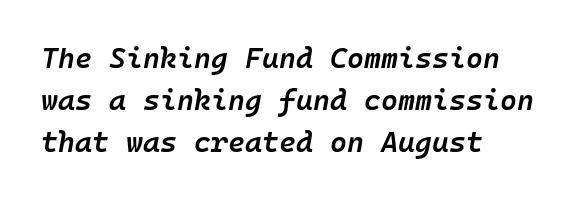
The image shows 29 px semibold type, italic (leaning right); set left-aligned, normal line spacing (1.45x), normal letter spacing, not underlined; low stroke contrast and a medium x-height.
